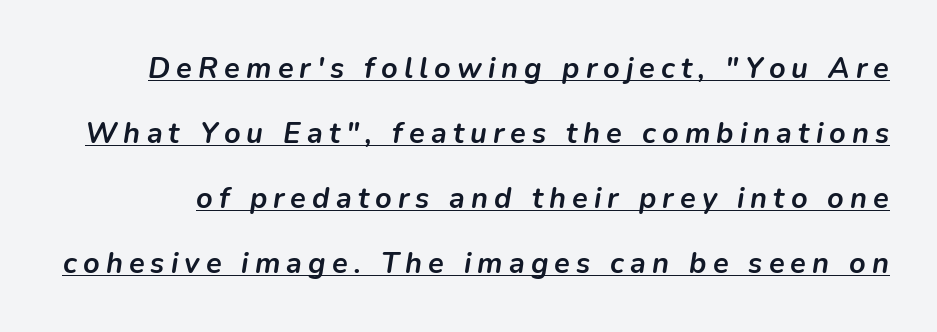
The image shows 29 px semibold type, italic (leaning right); set loose line spacing (2.24x), unusually wide letter spacing (+0.21 em), underlined; low stroke contrast and a medium x-height.
